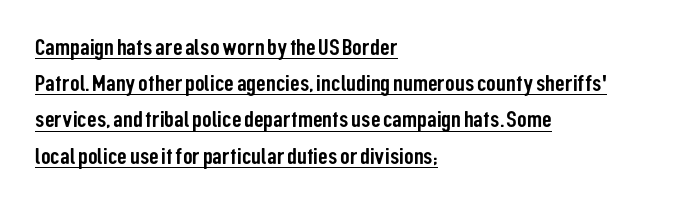
{"italic": "no", "underline": "yes", "align": "left", "line_spacing": "normal", "line_spacing_ratio": 1.51, "letter_spacing": "normal", "letter_spacing_em": 0.0, "glyph_px": 24}
